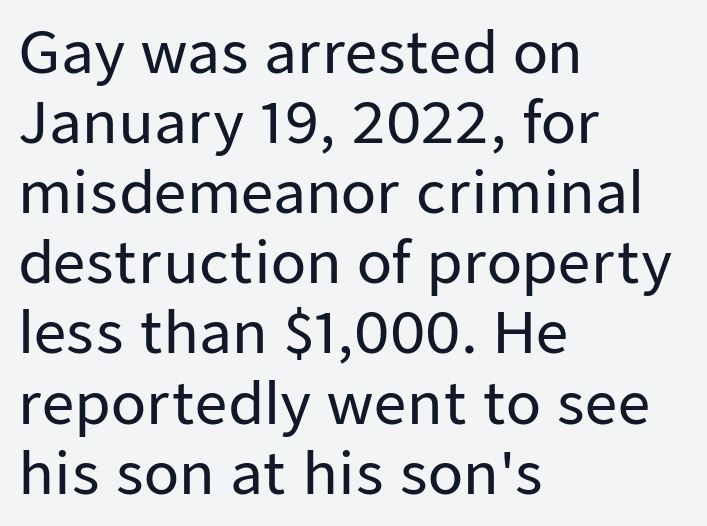
Q: Is the text italic (slanted)? A: No, it is upright.
Q: Is the typeface a serif or a sans-serif typeface? A: Sans-serif.
Q: Is the text underlined? A: No.
Q: How is the paragraph aligned? A: Left-aligned.
Q: Is the spacing between letters normal or unusually wide? A: Normal.
Q: Width (condensed, normal, or wide)? A: Normal.
Q: Stroke contrast? A: Low.
Q: x-height? A: Medium.
Q: Monospaced? A: No.
